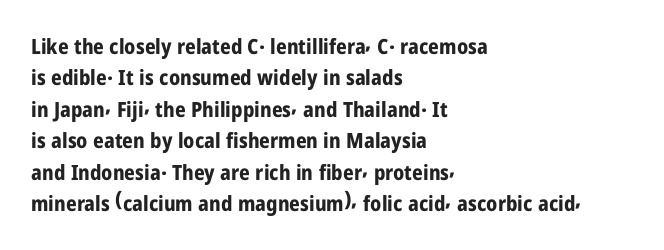
The image shows 21 px bold type, upright; set left-aligned, normal line spacing (1.5x), normal letter spacing, not underlined.
